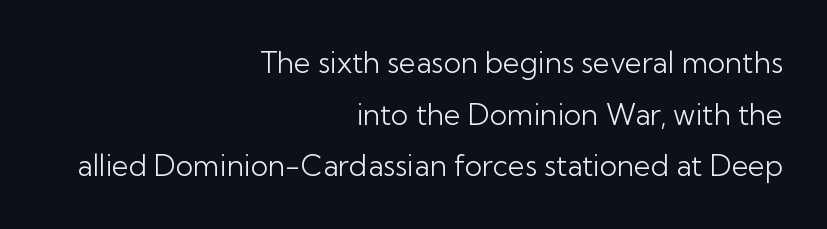
Q: Is the text bold? A: No.
Q: Is the text italic (slanted)? A: No, it is upright.
Q: Is the typeface a serif or a sans-serif typeface? A: Sans-serif.
Q: Is the text underlined? A: No.
Q: How is the paragraph aligned? A: Right-aligned.
Q: Is the spacing between letters normal or unusually wide? A: Normal.
Q: Width (condensed, normal, or wide)? A: Normal.
Q: Stroke contrast? A: Low.
Q: x-height? A: Medium.
Q: Monospaced? A: No.
